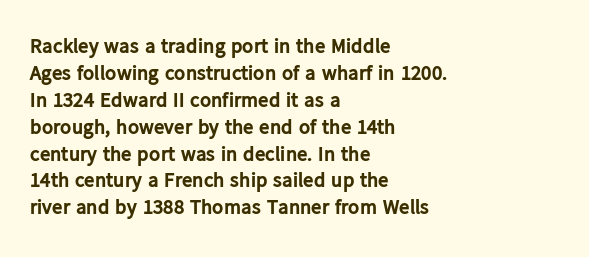
Q: Is the text bold? A: Yes.
Q: Is the text italic (slanted)? A: No, it is upright.
Q: Is the text underlined? A: No.
Q: How is the paragraph aligned? A: Left-aligned.
Q: Is the spacing between letters normal or unusually wide? A: Normal.
Q: Is the spacing between lines tight, normal or loose? A: Normal.
